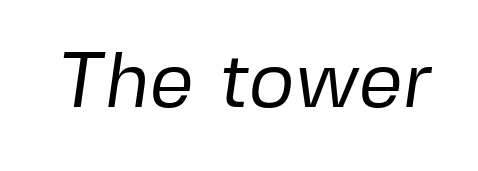
The image shows 78 px regular-weight sans-serif type; set normal letter spacing, not underlined; low stroke contrast and a medium x-height.
